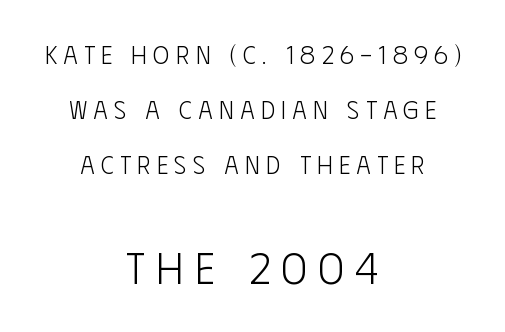
{"serif": "no", "italic": "no", "bold": "no", "weight": "light", "width": "condensed", "stroke_contrast": "low", "x_height": "large", "monospaced": "no", "underline": "no", "align": "center", "line_spacing": "loose", "line_spacing_ratio": 2.2, "letter_spacing": "wide", "letter_spacing_em": 0.25, "larger_block": "second", "size_ratio": 1.76, "glyph_px": 44}
